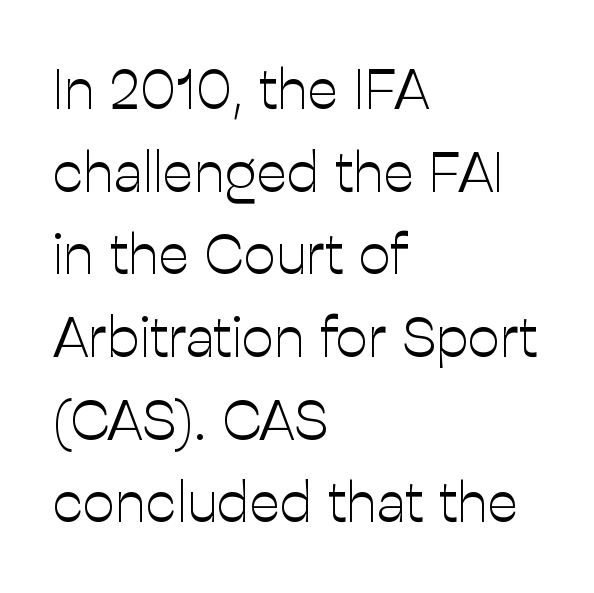
{"serif": "no", "italic": "no", "bold": "no", "weight": "light", "width": "normal", "stroke_contrast": "low", "x_height": "medium", "monospaced": "no", "underline": "no", "align": "left", "line_spacing": "normal", "line_spacing_ratio": 1.45, "letter_spacing": "normal", "letter_spacing_em": 0.0, "glyph_px": 57}
